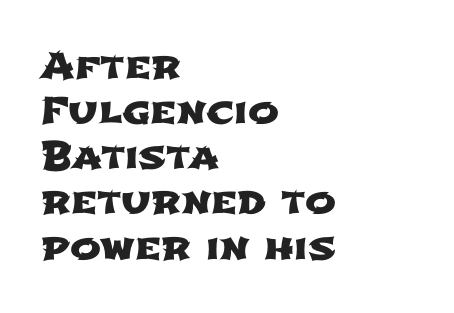
The image shows 37 px wide sans-serif type; set left-aligned, line spacing 1.22x, normal letter spacing, not underlined; low stroke contrast and a medium x-height.
